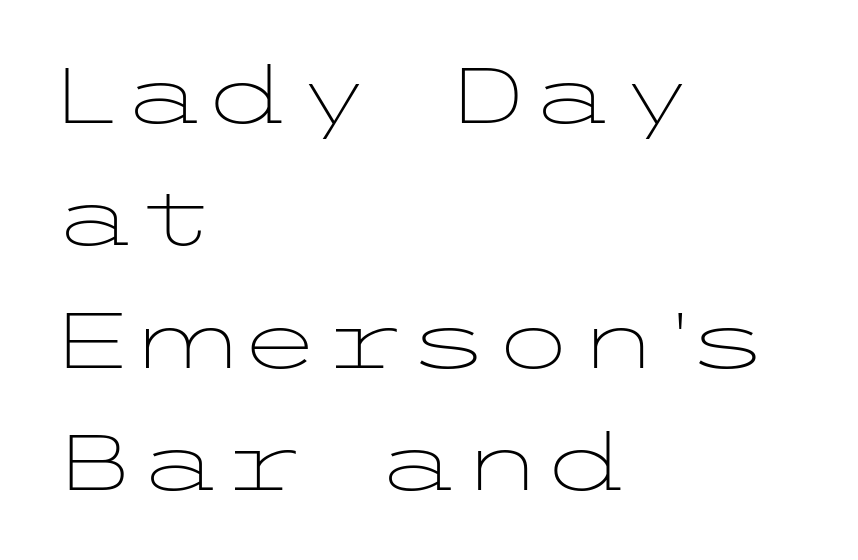
Each stroke keeps to a modest, everyday thickness or less. If you drew a ruler down the left edge, every line would touch it. Does the leading feel generous? No, just average. Unlike italic type, these characters show no tilt at all.
